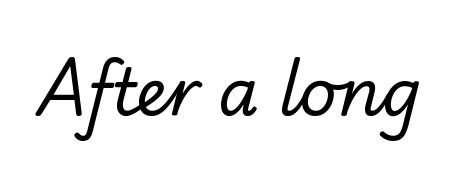
Q: Is the text bold? A: No.
Q: Is the typeface a serif or a sans-serif typeface? A: Sans-serif.
Q: Is the text underlined? A: No.
Q: Is the spacing between letters normal or unusually wide? A: Normal.
Q: Width (condensed, normal, or wide)? A: Normal.
Q: Stroke contrast? A: Low.
Q: x-height? A: Small.
Q: Monospaced? A: No.
